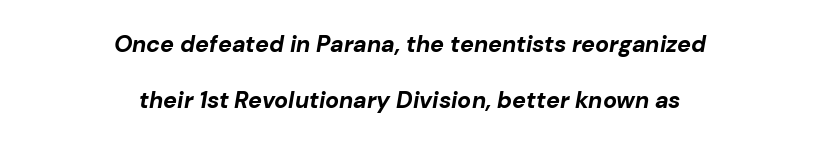
Honestly, the letter spacing is just normal — you wouldn't notice it. The font is running at its bold setting. This rendering features lettering with no underline. Looking at the ascenders, they clearly lean. In CSS terms this would be text-align: center.
